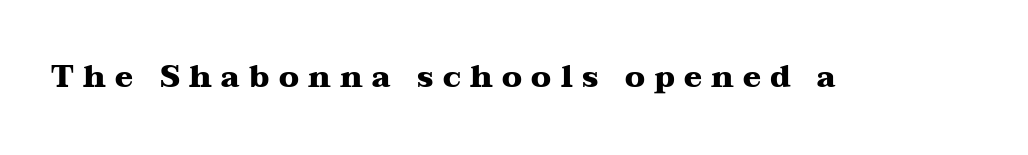
{"serif": "yes", "italic": "no", "bold": "yes", "weight": "heavy", "width": "wide", "stroke_contrast": "medium", "x_height": "medium", "monospaced": "no", "underline": "no", "letter_spacing": "wide", "letter_spacing_em": 0.31, "glyph_px": 30}
